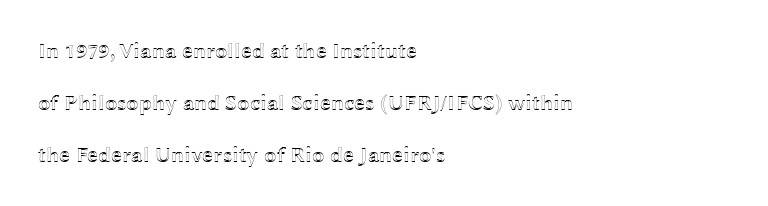
The space between consecutive lines is lavish. Bare-footed words on every line. In terms of letterspacing, this is plain default setting. Leftover space on each line is placed entirely after the last word.
